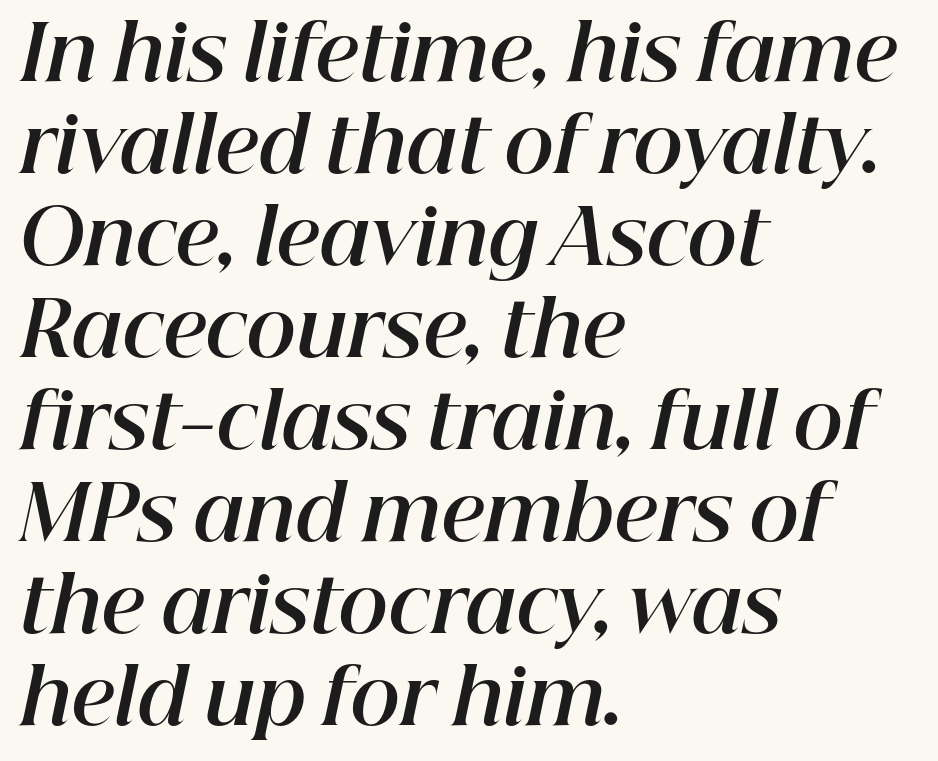
The image shows 76 px bold type, italic (leaning right); set left-aligned, line spacing 1.21x, normal letter spacing, not underlined; high stroke contrast and a medium x-height.
